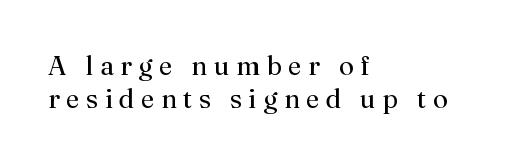
Type without underlining. Do the letters lean? They stand straight. The compositor pushed each line to the left boundary. Letter spacing: wide.
